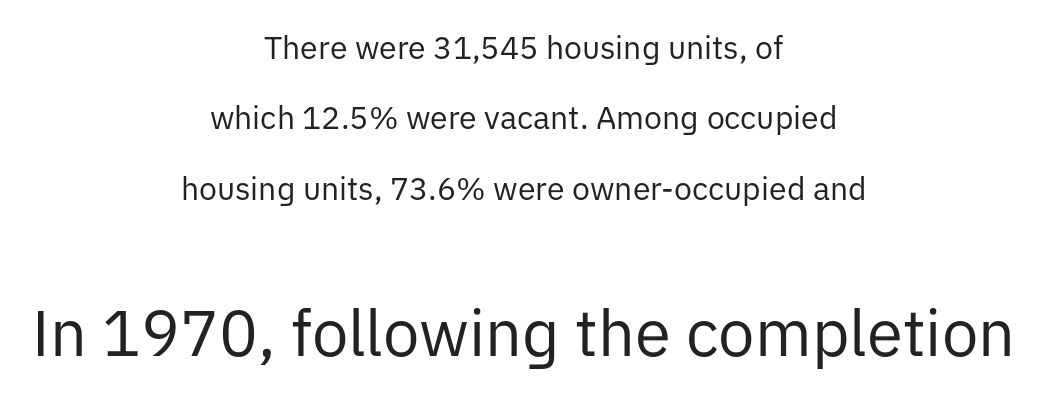
Q: Is the text bold? A: No.
Q: Is the text italic (slanted)? A: No, it is upright.
Q: Is the typeface a serif or a sans-serif typeface? A: Sans-serif.
Q: Is the text underlined? A: No.
Q: How is the paragraph aligned? A: Centered.
Q: Is the spacing between letters normal or unusually wide? A: Normal.
Q: Is the spacing between lines tight, normal or loose? A: Loose.
Q: Which block of text is set in a larger size, the first (top) or the second (bottom)? A: The second (bottom) one.
Q: Width (condensed, normal, or wide)? A: Normal.
Q: Stroke contrast? A: Low.
Q: x-height? A: Medium.
Q: Monospaced? A: No.
